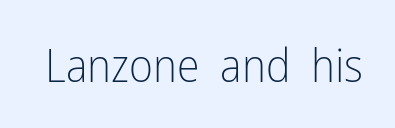
You can tell from the bare stems that sans-serif type was used. Stems here are at most as thick as an everyday book face. Italic: no, the glyphs are upright roman. Honestly, there is no underline to notice here at all.
